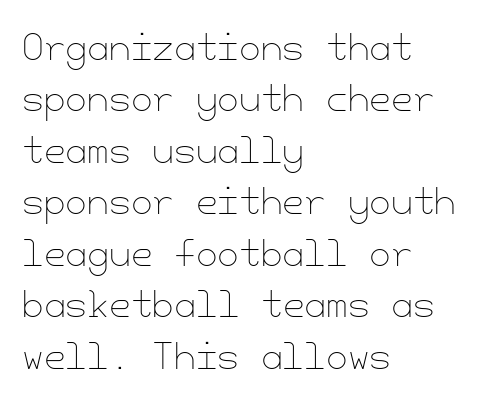
Q: Is the text bold? A: No.
Q: Is the text italic (slanted)? A: No, it is upright.
Q: Is the text underlined? A: No.
Q: How is the paragraph aligned? A: Left-aligned.
Q: Is the spacing between letters normal or unusually wide? A: Normal.
Q: Is the spacing between lines tight, normal or loose? A: Normal.
Q: Width (condensed, normal, or wide)? A: Normal.
Q: Stroke contrast? A: Low.
Q: x-height? A: Small.
